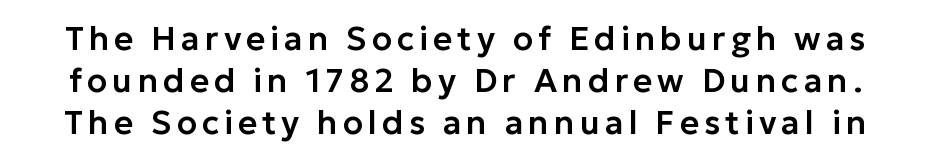
{"serif": "no", "italic": "no", "width": "normal", "stroke_contrast": "low", "x_height": "medium", "monospaced": "no", "underline": "no", "line_spacing": "normal", "line_spacing_ratio": 1.27, "glyph_px": 33}
